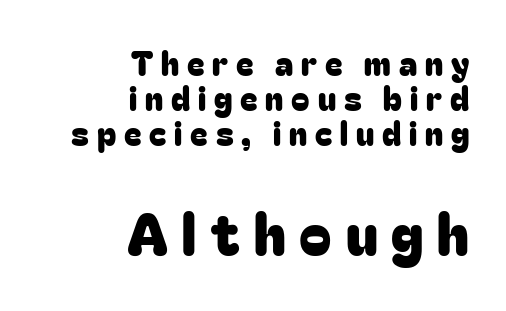
{"serif": "no", "italic": "no", "width": "normal", "stroke_contrast": "low", "x_height": "medium", "monospaced": "no", "underline": "no", "align": "right", "line_spacing": "tight", "line_spacing_ratio": 1.06, "letter_spacing": "wide", "letter_spacing_em": 0.24, "larger_block": "second", "size_ratio": 1.76, "glyph_px": 58}
